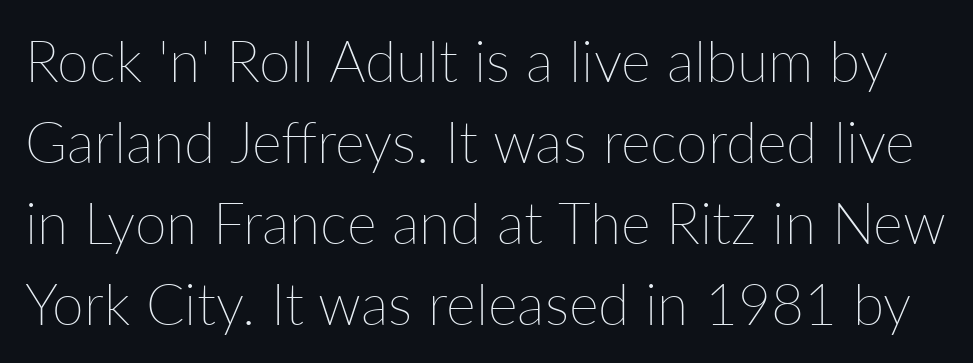
Q: Is the text bold? A: No.
Q: Is the text italic (slanted)? A: No, it is upright.
Q: Is the text underlined? A: No.
Q: Is the spacing between letters normal or unusually wide? A: Normal.
Q: Is the spacing between lines tight, normal or loose? A: Normal.
Q: Width (condensed, normal, or wide)? A: Normal.
Q: Stroke contrast? A: Low.
Q: x-height? A: Medium.
Q: Monospaced? A: No.
